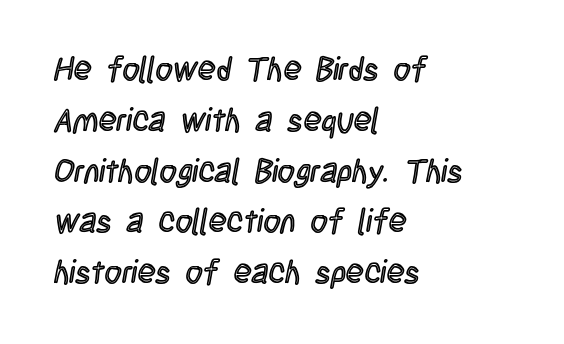
{"width": "condensed", "x_height": "large", "monospaced": "no", "underline": "no", "align": "left", "line_spacing": "normal", "line_spacing_ratio": 1.54, "letter_spacing": "normal", "letter_spacing_em": 0.0, "glyph_px": 33}
